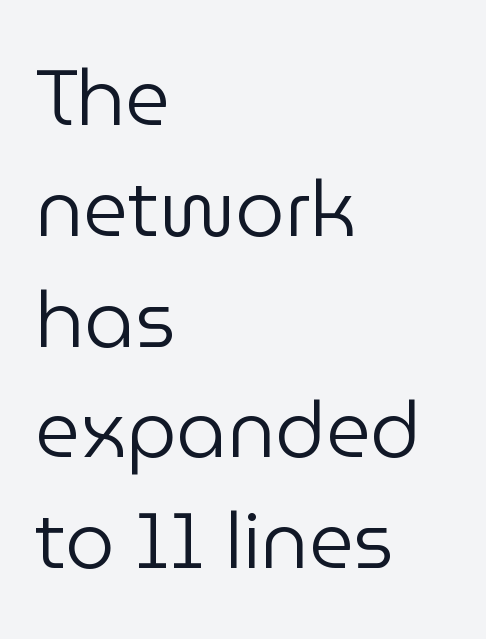
Q: Is the text bold? A: No.
Q: Is the text italic (slanted)? A: No, it is upright.
Q: Is the typeface a serif or a sans-serif typeface? A: Sans-serif.
Q: Is the text underlined? A: No.
Q: How is the paragraph aligned? A: Left-aligned.
Q: Is the spacing between letters normal or unusually wide? A: Normal.
Q: Is the spacing between lines tight, normal or loose? A: Normal.
Q: Width (condensed, normal, or wide)? A: Normal.
Q: Stroke contrast? A: Low.
Q: x-height? A: Medium.
Q: Monospaced? A: No.
